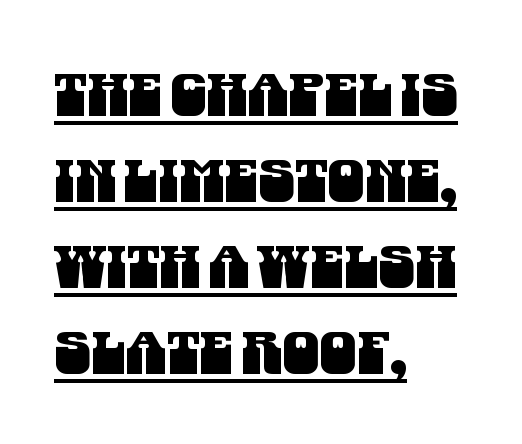
Q: Is the typeface a serif or a sans-serif typeface? A: Sans-serif.
Q: Is the text underlined? A: Yes.
Q: How is the paragraph aligned? A: Left-aligned.
Q: Is the spacing between letters normal or unusually wide? A: Normal.
Q: Is the spacing between lines tight, normal or loose? A: Normal.
Q: Width (condensed, normal, or wide)? A: Condensed.
Q: Stroke contrast? A: Medium.
Q: x-height? A: Large.
Q: Monospaced? A: No.
